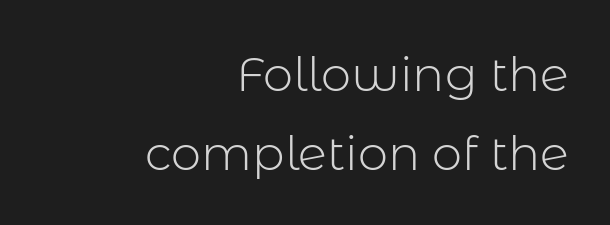
A typesetter would mark this as roman, not italic. Ink coverage per letter is moderate at most. Decoration check: the copy has no underline. These lines are set flush right with a ragged left edge. This sample has the flowing, uneven cadence of proportional lettering.
